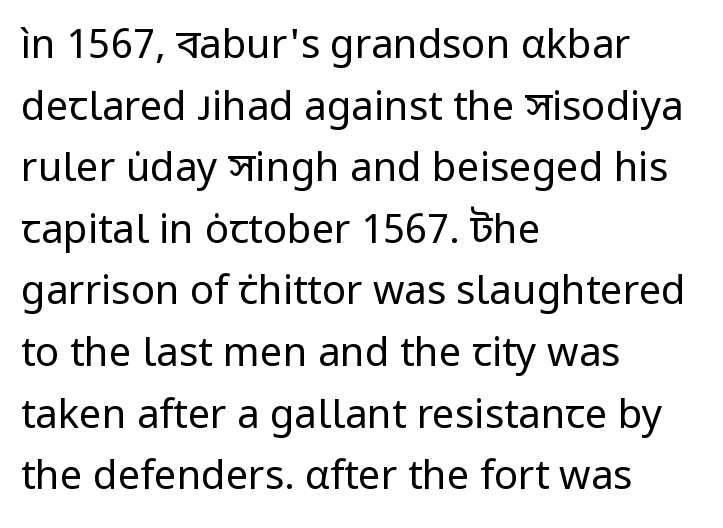
Q: Is the text bold? A: No.
Q: Is the text italic (slanted)? A: No, it is upright.
Q: Is the typeface a serif or a sans-serif typeface? A: Sans-serif.
Q: Is the text underlined? A: No.
Q: How is the paragraph aligned? A: Left-aligned.
Q: Is the spacing between letters normal or unusually wide? A: Normal.
Q: Is the spacing between lines tight, normal or loose? A: Normal.
Q: Width (condensed, normal, or wide)? A: Normal.
Q: Stroke contrast? A: Low.
Q: x-height? A: Medium.
Q: Monospaced? A: No.
